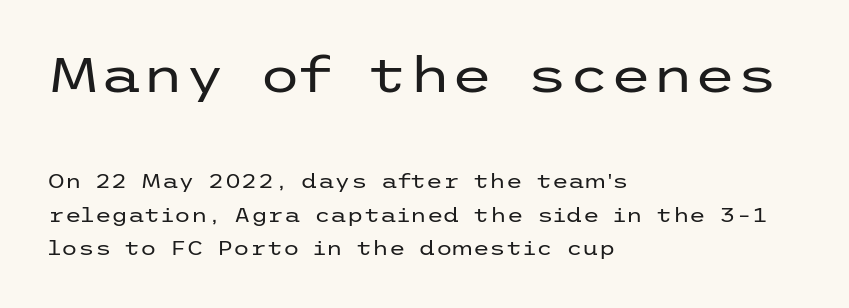
The image shows 48 px regular-weight, wide sans-serif type, upright; set left-aligned, line spacing 1.75x, normal letter spacing, not underlined; the first (top) block is 2.53x larger; low stroke contrast and a medium x-height.
